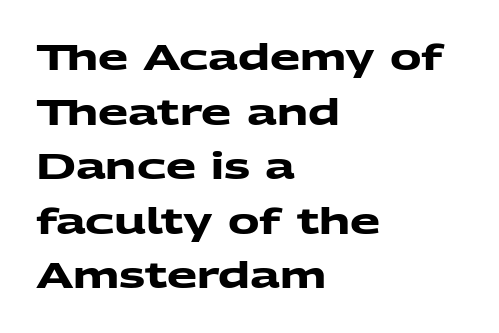
Q: Is the text bold? A: Yes.
Q: Is the typeface a serif or a sans-serif typeface? A: Sans-serif.
Q: Is the text underlined? A: No.
Q: How is the paragraph aligned? A: Left-aligned.
Q: Is the spacing between letters normal or unusually wide? A: Normal.
Q: Is the spacing between lines tight, normal or loose? A: Normal.
Q: Width (condensed, normal, or wide)? A: Wide.
Q: Stroke contrast? A: Medium.
Q: x-height? A: Medium.
Q: Monospaced? A: No.
